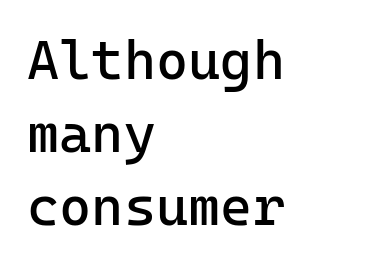
The paragraph shown leans on its left margin. Weight: in the light-to-regular range. A typesetter would call this zero additional tracking. Posture: vertical. The passage shown is not underscored anywhere.
